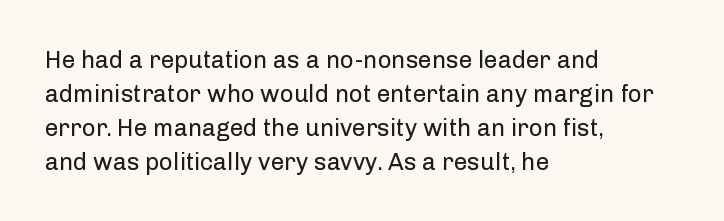
The image shows 24 px text type, upright; set left-aligned, normal line spacing (1.41x), normal letter spacing, not underlined.
